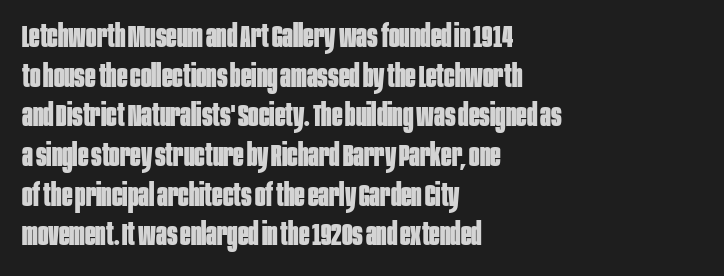
Q: Is the text bold? A: Yes.
Q: Is the text italic (slanted)? A: No, it is upright.
Q: Is the typeface a serif or a sans-serif typeface? A: Sans-serif.
Q: Is the text underlined? A: No.
Q: How is the paragraph aligned? A: Left-aligned.
Q: Is the spacing between letters normal or unusually wide? A: Normal.
Q: Is the spacing between lines tight, normal or loose? A: Normal.
Q: Width (condensed, normal, or wide)? A: Condensed.
Q: Stroke contrast? A: Low.
Q: x-height? A: Large.
Q: Monospaced? A: No.
